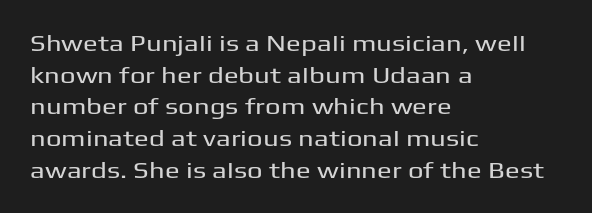
{"italic": "no", "underline": "no", "align": "left", "line_spacing": "normal", "line_spacing_ratio": 1.44, "letter_spacing": "normal", "letter_spacing_em": 0.0, "glyph_px": 22}
